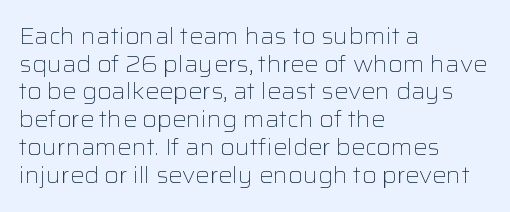
The typeface has the unassuming heft of standard copy or less. Vertical strokes here are truly vertical. A clean baseline with only descenders dipping below it. Default kerning and tracking; the words read as compact shapes.
